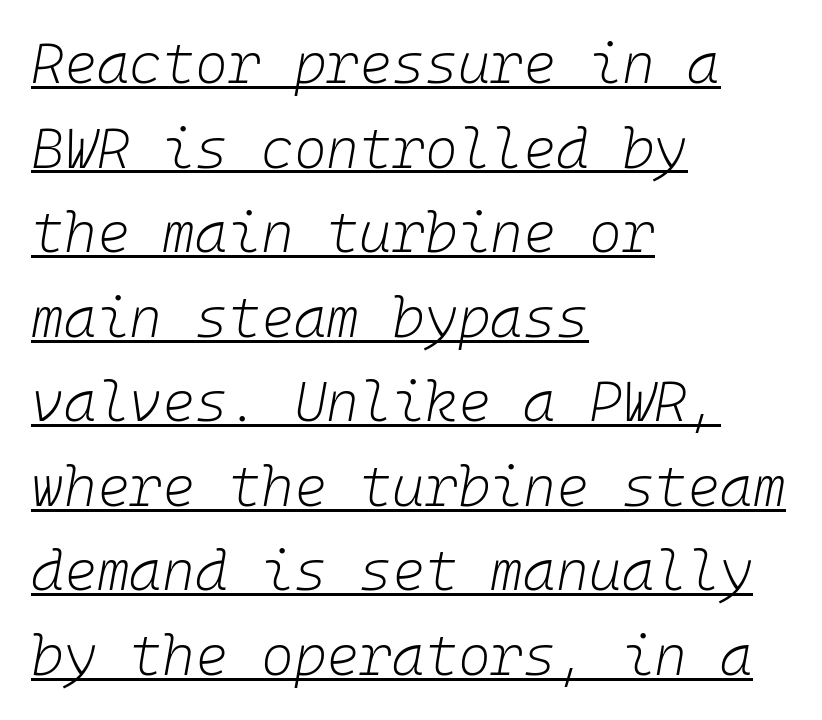
{"italic": "yes", "lean": "right", "slant_degrees": 10, "bold": "no", "weight": "light", "width": "normal", "stroke_contrast": "low", "x_height": "medium", "underline": "yes", "align": "left", "line_spacing": "normal", "line_spacing_ratio": 1.51, "letter_spacing": "normal", "letter_spacing_em": 0.0, "glyph_px": 56}
